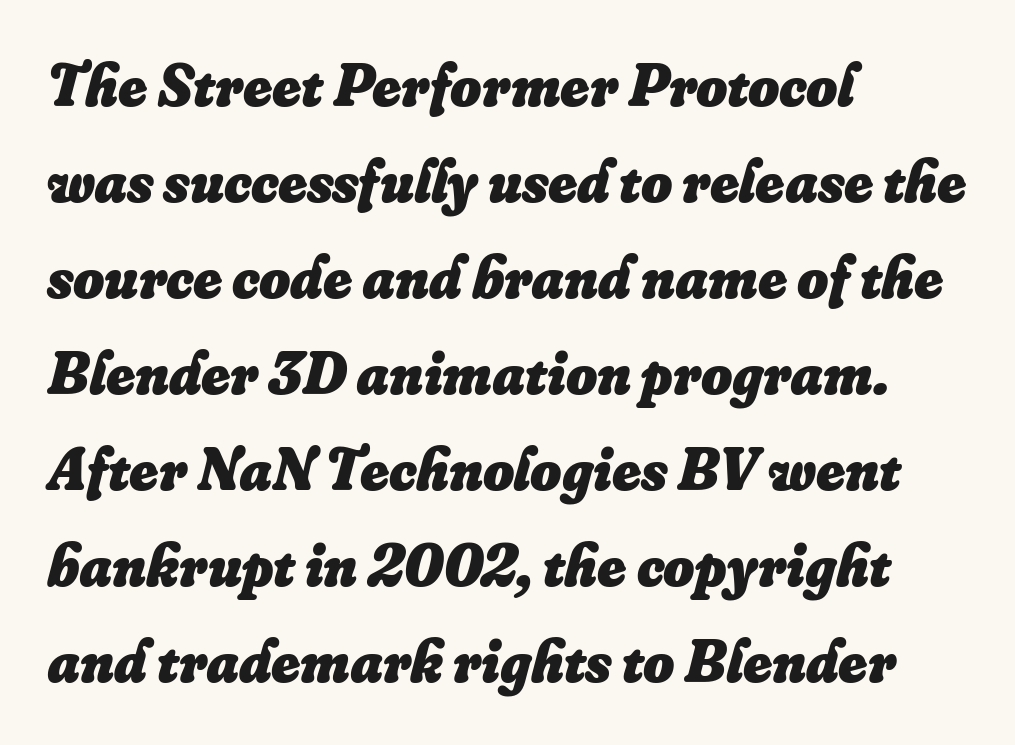
{"italic": "yes", "lean": "right", "slant_degrees": 16, "bold": "yes", "weight": "heavy", "width": "normal", "stroke_contrast": "low", "x_height": "small", "monospaced": "no", "underline": "no", "align": "left", "line_spacing": "normal", "line_spacing_ratio": 1.6, "letter_spacing": "normal", "letter_spacing_em": 0.0, "glyph_px": 60}
